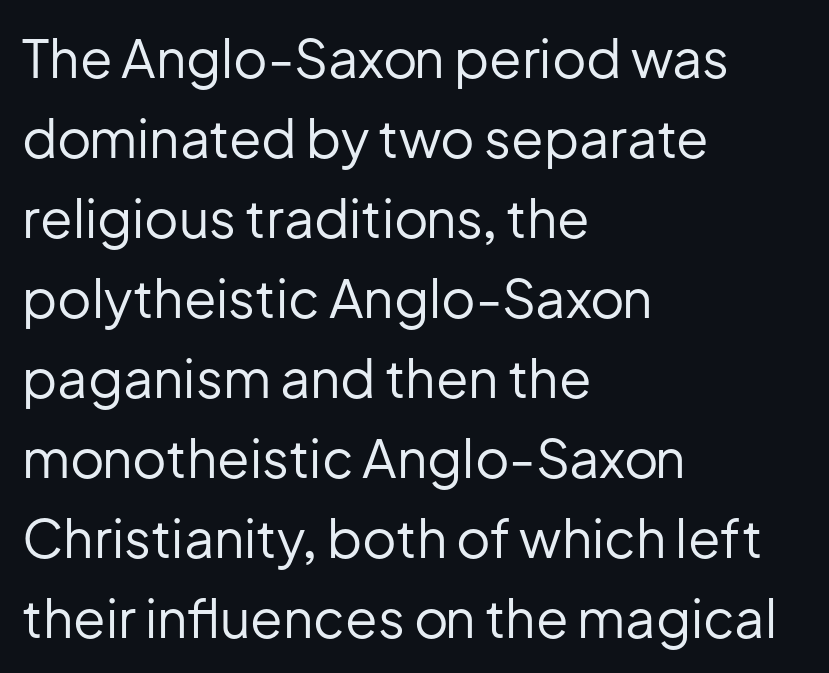
{"serif": "no", "italic": "no", "bold": "no", "weight": "regular", "width": "normal", "stroke_contrast": "low", "x_height": "medium", "monospaced": "no", "underline": "no", "align": "left", "line_spacing": "normal", "line_spacing_ratio": 1.51, "letter_spacing": "normal", "letter_spacing_em": 0.0, "glyph_px": 53}
